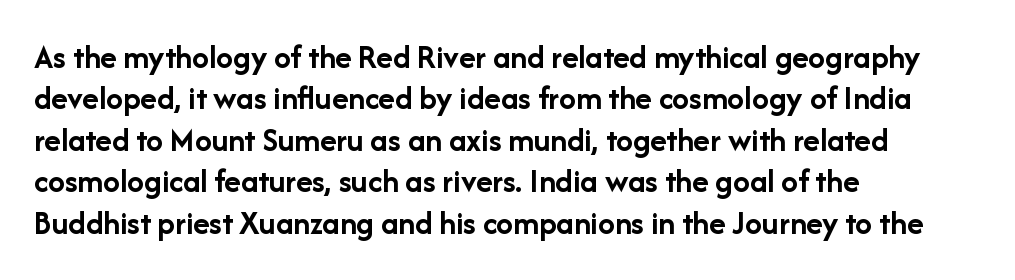
{"serif": "no", "italic": "no", "bold": "yes", "weight": "semibold", "width": "normal", "stroke_contrast": "low", "x_height": "medium", "monospaced": "no", "underline": "no", "align": "left", "line_spacing_ratio": 1.22, "letter_spacing": "normal", "letter_spacing_em": 0.0, "glyph_px": 34}
